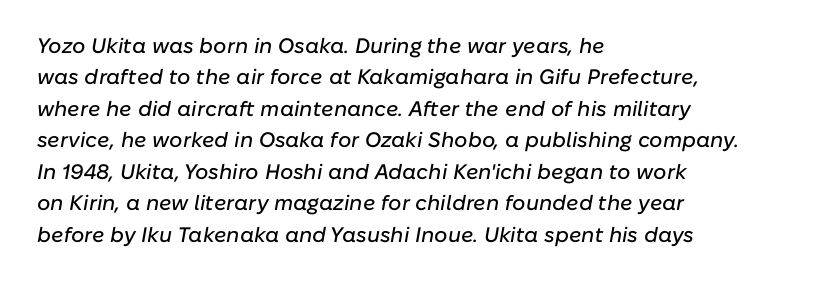
Q: Is the text italic (slanted)? A: Yes, it leans right by about 10 degrees.
Q: Is the text underlined? A: No.
Q: How is the paragraph aligned? A: Left-aligned.
Q: Is the spacing between letters normal or unusually wide? A: Normal.
Q: Is the spacing between lines tight, normal or loose? A: Normal.
